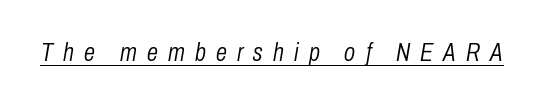
{"italic": "yes", "lean": "right", "slant_degrees": 10, "bold": "no", "underline": "yes", "letter_spacing": "wide", "letter_spacing_em": 0.41, "glyph_px": 25}
